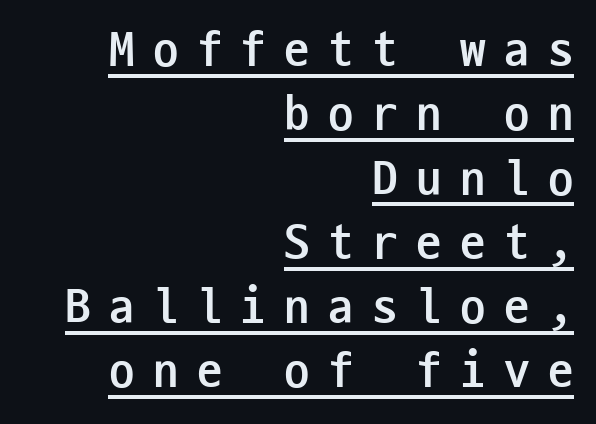
Q: Is the text bold? A: Yes.
Q: Is the text italic (slanted)? A: No, it is upright.
Q: Is the typeface a serif or a sans-serif typeface? A: Sans-serif.
Q: Is the text underlined? A: Yes.
Q: How is the paragraph aligned? A: Right-aligned.
Q: Is the spacing between letters normal or unusually wide? A: Unusually wide.
Q: Is the spacing between lines tight, normal or loose? A: Normal.
Q: Width (condensed, normal, or wide)? A: Condensed.
Q: Stroke contrast? A: Low.
Q: x-height? A: Medium.
Q: Monospaced? A: Yes.
